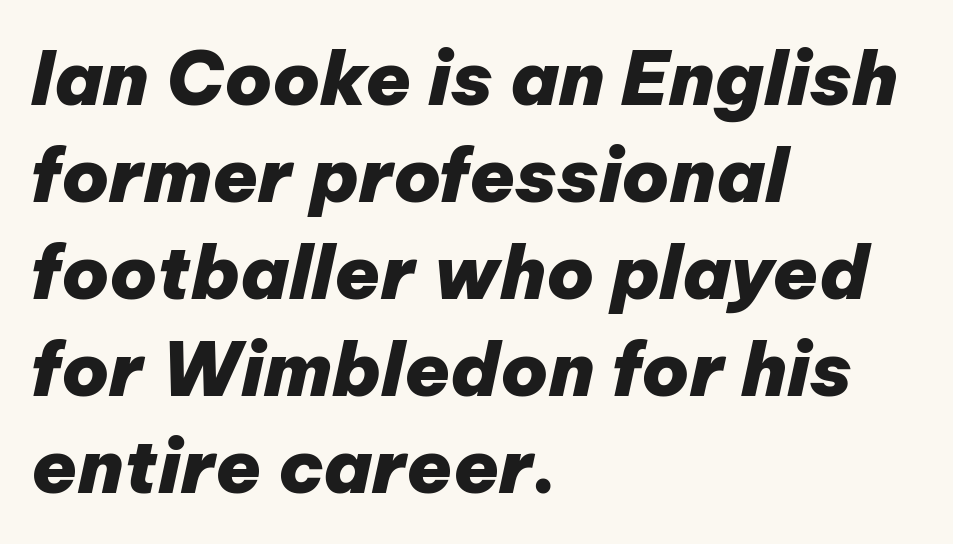
Q: Is the text bold? A: Yes.
Q: Is the text italic (slanted)? A: Yes, it leans right by about 12 degrees.
Q: Is the text underlined? A: No.
Q: How is the paragraph aligned? A: Left-aligned.
Q: Is the spacing between letters normal or unusually wide? A: Normal.
Q: Is the spacing between lines tight, normal or loose? A: Normal.
Q: Width (condensed, normal, or wide)? A: Normal.
Q: Stroke contrast? A: Low.
Q: x-height? A: Medium.
Q: Monospaced? A: No.
